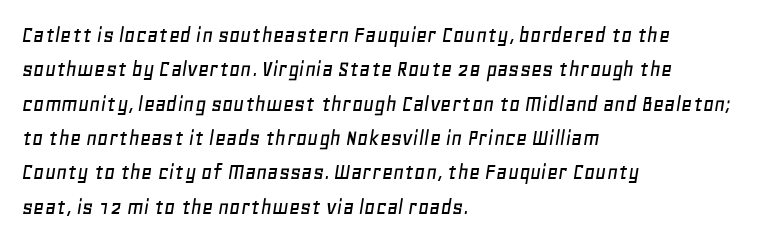
{"italic": "yes", "lean": "right", "slant_degrees": 11, "underline": "no", "align": "left", "line_spacing": "normal", "line_spacing_ratio": 1.43, "letter_spacing": "normal", "letter_spacing_em": 0.0, "glyph_px": 24}
